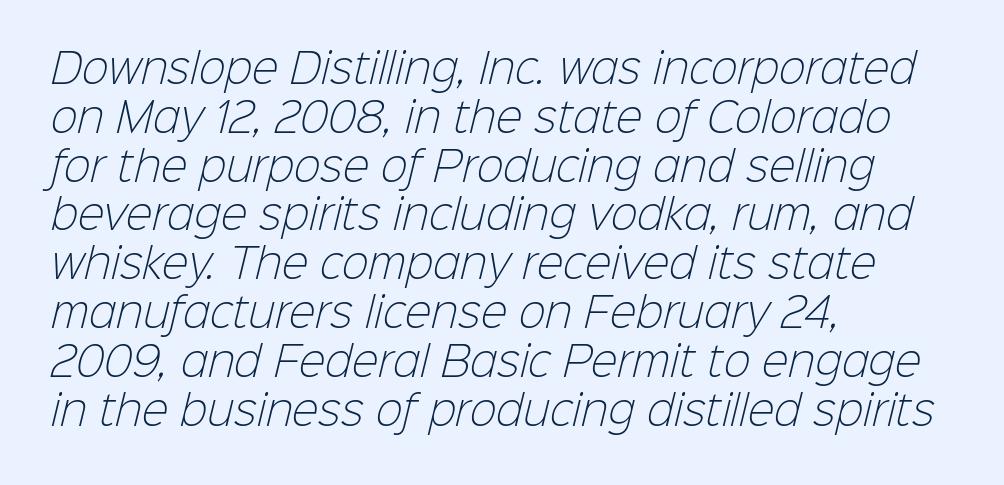
A classic flush-left, rag-right setting is used for this passage. Stroke terminals: plain, sans-serif. The typesetting does not lean heavy: it is not bold. Lines of text with bare space underneath. The tracking reads as untouched default to a designer's eye. Note the varied advance widths — an 'i' is clearly narrower than an 'm'.
